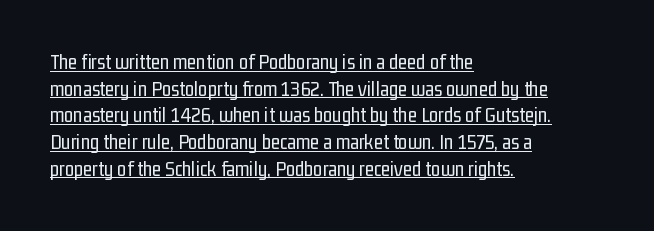
The image shows 21 px text type, upright; set left-aligned, normal line spacing (1.27x), normal letter spacing, underlined.
